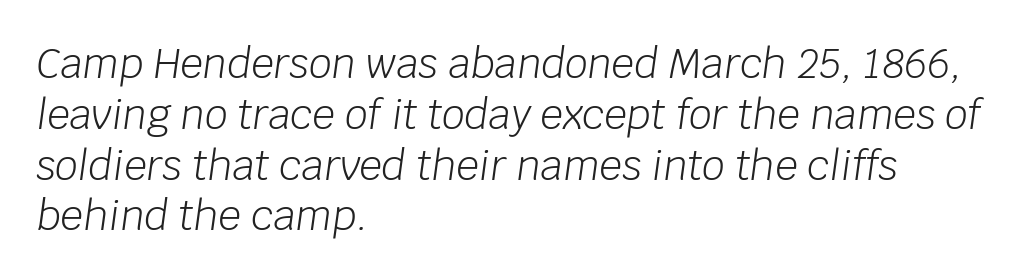
Notice how descenders clear the ascenders below comfortably — that's standard leading. The ragged edge is on the right, which tells us the setting is flush left. The letters advance in unequal steps, a hallmark of proportional type. Inter-character spacing is left at the font's built-in metrics.
